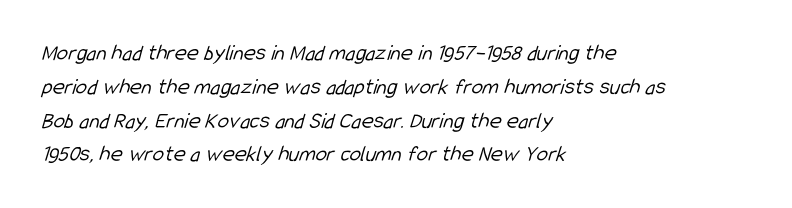
The zone under the glyphs is completely vacant. These lines keep a tight, regular rhythm from letter to letter. The cut favours lightness, reaching ordinary text weight at its darkest. These lines stack with their left ends in a neat column.
